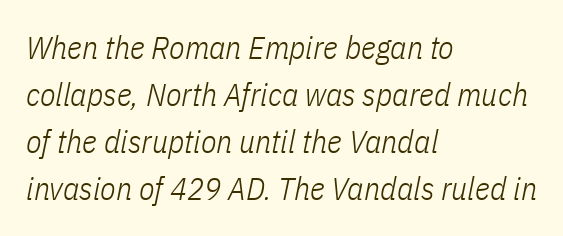
{"italic": "yes", "lean": "right", "slant_degrees": 11, "bold": "no", "weight": "light", "width": "condensed", "stroke_contrast": "low", "x_height": "medium", "monospaced": "no", "underline": "no", "align": "left", "line_spacing": "normal", "line_spacing_ratio": 1.47, "letter_spacing": "normal", "letter_spacing_em": 0.0, "glyph_px": 32}
